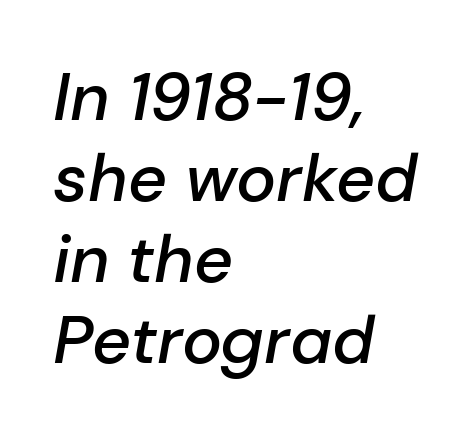
You can tell it's italic because the verticals aren't actually vertical. Looks like regular typesetting: each glyph gets only the width it needs. This rendering uses left alignment, leaving the right contour irregular. Is the type bold? Partly — it's a semibold, heavier than regular but not fully bold. The words here are not underlined.
